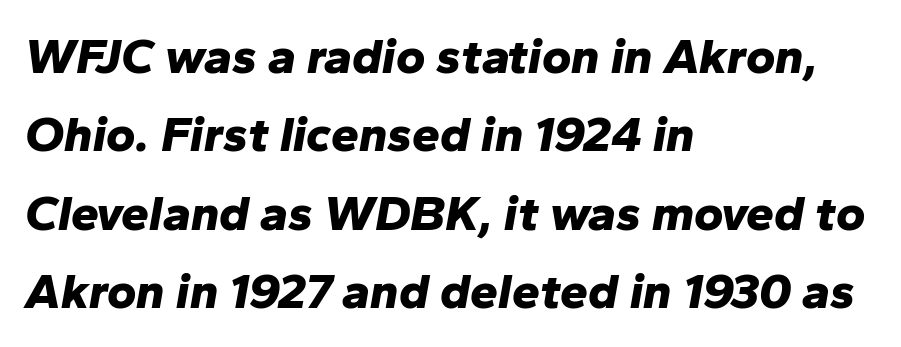
The image shows 50 px bold type, italic (leaning right); set left-aligned, normal line spacing (1.57x), normal letter spacing, not underlined; low stroke contrast and a medium x-height.
